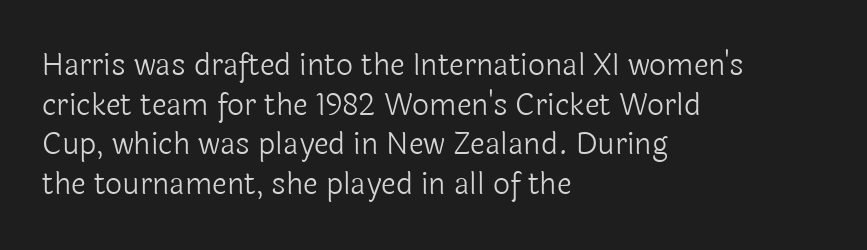
The line texture is even and compact thanks to regular tracking. In terms of letterform style, serifs are entirely absent. Posture: upright roman. Each letter keeps its own natural width here, so spacing adapts to shape. Short and long lines alike share a common starting point at left.
